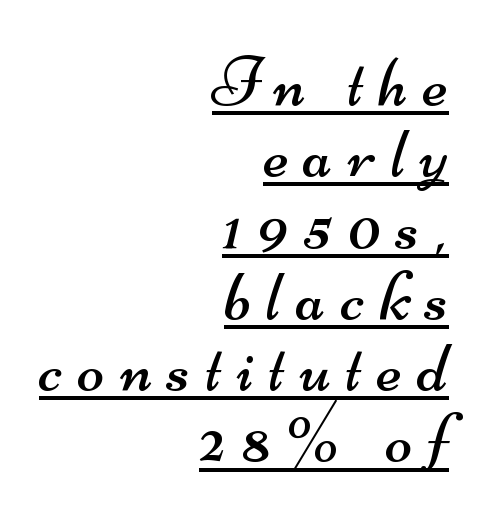
The image shows 72 px regular-weight, wide sans-serif type; set right-aligned, tight line spacing (0.99x), unusually wide letter spacing (+0.21 em), underlined; medium stroke contrast and a small x-height.
